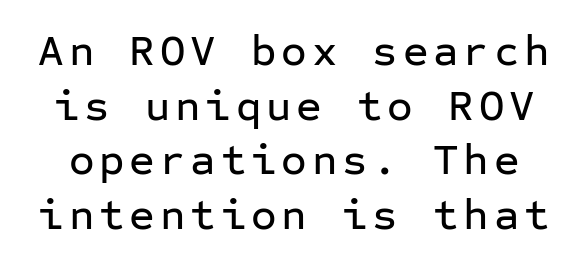
{"serif": "no", "italic": "no", "width": "normal", "stroke_contrast": "low", "x_height": "medium", "monospaced": "yes", "underline": "no", "line_spacing_ratio": 1.24, "glyph_px": 44}
